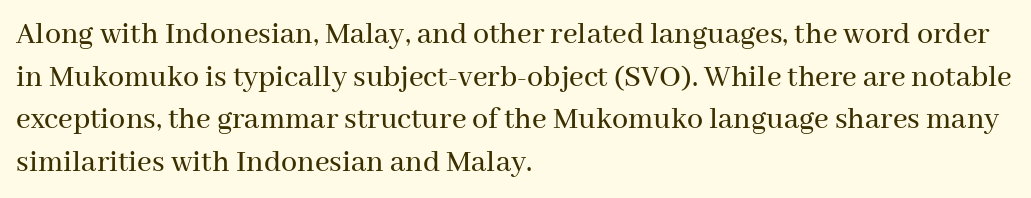
Q: Is the text italic (slanted)? A: No, it is upright.
Q: Is the typeface a serif or a sans-serif typeface? A: Serif.
Q: Is the text underlined? A: No.
Q: How is the paragraph aligned? A: Left-aligned.
Q: Is the spacing between letters normal or unusually wide? A: Normal.
Q: Is the spacing between lines tight, normal or loose? A: Normal.
Q: Width (condensed, normal, or wide)? A: Normal.
Q: Stroke contrast? A: Medium.
Q: x-height? A: Medium.
Q: Monospaced? A: No.
